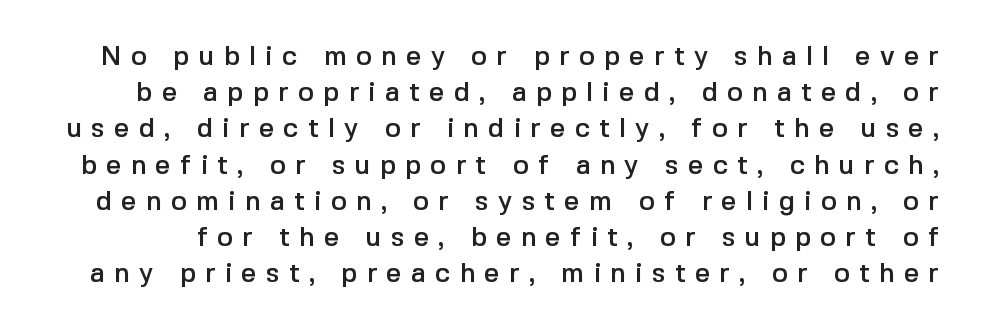
The image shows 27 px text type, upright; set normal line spacing (1.34x), unusually wide letter spacing (+0.34 em), not underlined.
